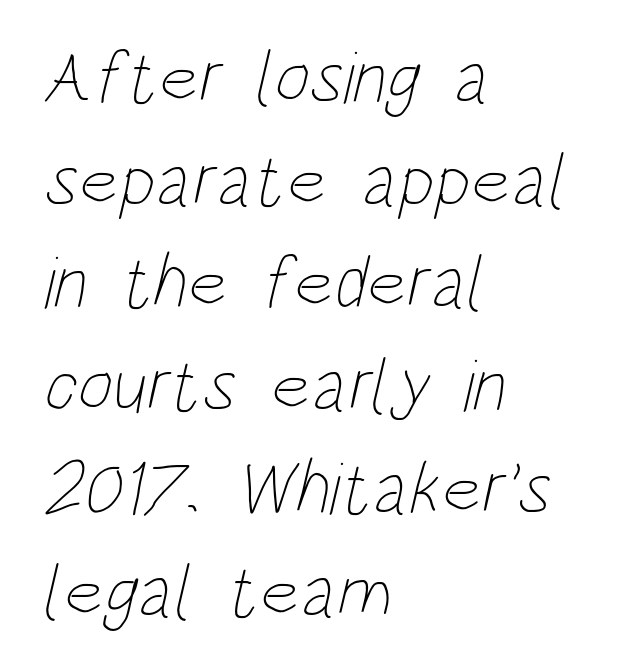
The image shows 75 px thin, condensed type; set left-aligned, normal line spacing (1.37x), normal letter spacing, not underlined; low stroke contrast and a large x-height.
